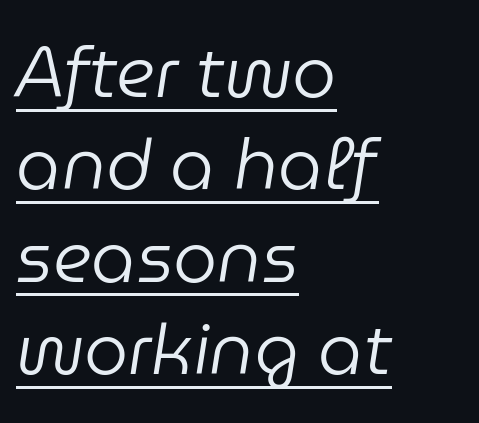
Varying glyph widths throughout — classic text-font behaviour. The lines are quadded left. The line-height multiplier appears to be the usual default. Glance below the letters and you will spot a drawn line.
